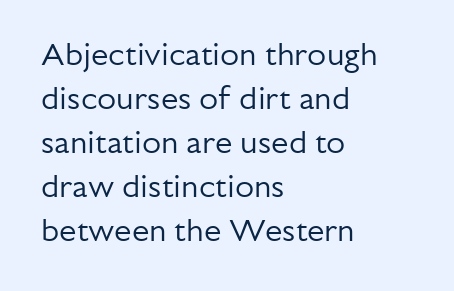
The vertical gap from one line to the next is medium. I'd call this a sans setting — the letters go barefoot. Horizontal alignment here is leftward, the default for most running prose. Has an underline been added? It has not. Tracking value appears to be zero — textbook default spacing.
